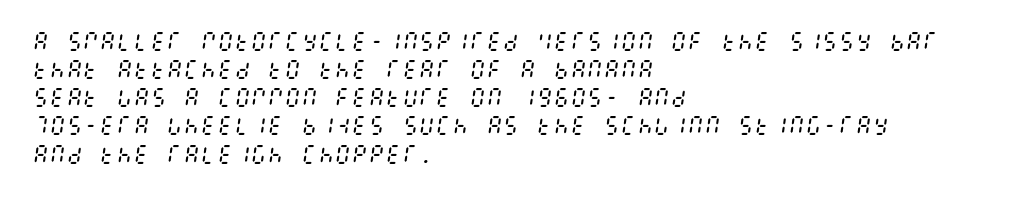
Letters rest on an invisible, unmarked baseline. The paragraph has a hard left edge and a soft right edge. The lettering tilts uniformly, giving the passage an italic look. Short note: letters normally spaced. The typesetting does not lean heavy: it is not bold. In terms of leading, this rendering sits right in the middle.
